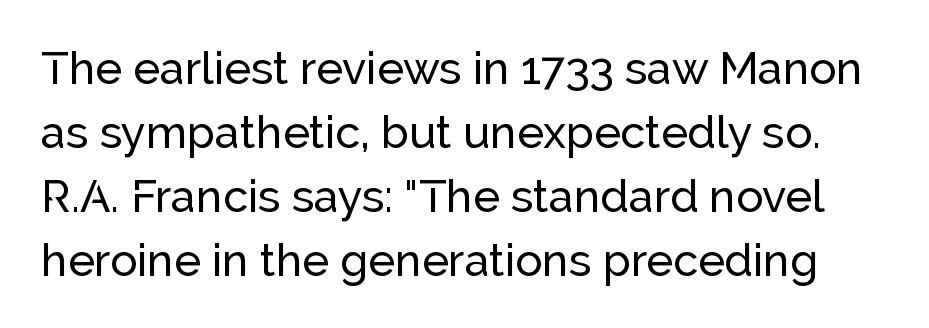
{"serif": "no", "italic": "no", "width": "normal", "stroke_contrast": "low", "x_height": "medium", "monospaced": "no", "underline": "no", "line_spacing": "normal", "line_spacing_ratio": 1.42, "letter_spacing": "normal", "letter_spacing_em": 0.0, "glyph_px": 45}
